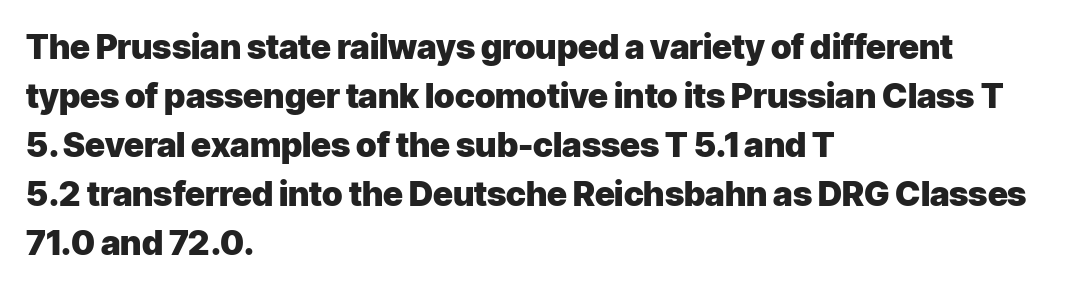
Q: Is the text bold? A: Yes.
Q: Is the text italic (slanted)? A: No, it is upright.
Q: Is the typeface a serif or a sans-serif typeface? A: Sans-serif.
Q: Is the text underlined? A: No.
Q: How is the paragraph aligned? A: Left-aligned.
Q: Is the spacing between letters normal or unusually wide? A: Normal.
Q: Is the spacing between lines tight, normal or loose? A: Normal.
Q: Width (condensed, normal, or wide)? A: Normal.
Q: Stroke contrast? A: Low.
Q: x-height? A: Medium.
Q: Monospaced? A: No.
